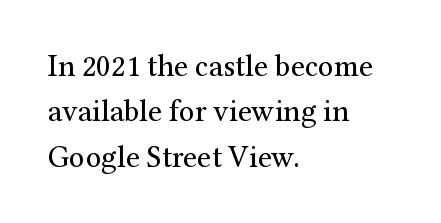
Compared with a typical body face, this is equally light or lighter still. The passage shown stacks its lines at a standard gap. Little horizontal feet cap the strokes, marking this as serif type. Do the characters align in a grid? No, the font is proportional. The setting favours the left margin, as ordinary paragraphs usually do.
